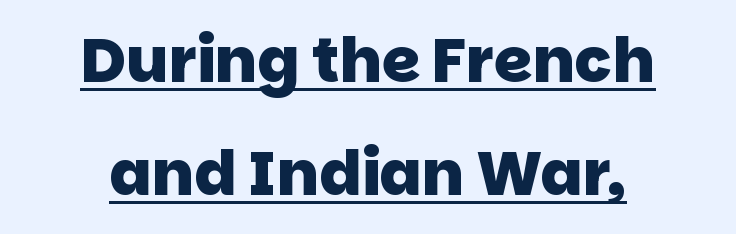
The image shows 62 px heavy sans-serif type; set centered, line spacing 1.83x, normal letter spacing, underlined; low stroke contrast and a large x-height.
